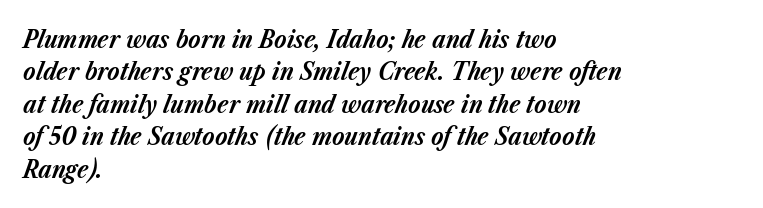
Q: Is the text bold? A: Yes.
Q: Is the text italic (slanted)? A: Yes, it leans right by about 23 degrees.
Q: Is the text underlined? A: No.
Q: How is the paragraph aligned? A: Left-aligned.
Q: Is the spacing between letters normal or unusually wide? A: Normal.
Q: Is the spacing between lines tight, normal or loose? A: Normal.
